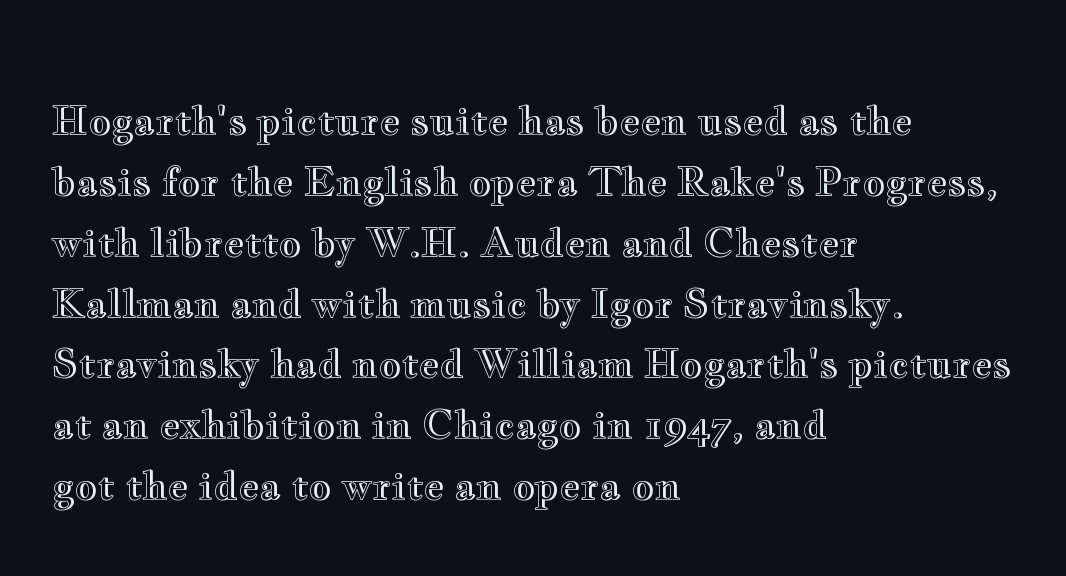
The words here are not underlined. In CSS terms this would be text-align: left. Successive baselines arrive at the customary interval. The type is set solid horizontally, with unmodified tracking.
